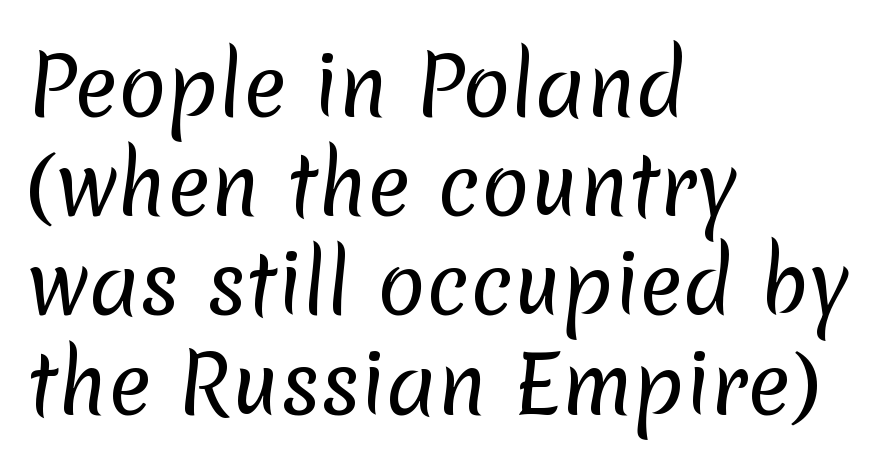
Q: Is the text bold? A: No.
Q: Is the typeface a serif or a sans-serif typeface? A: Sans-serif.
Q: Is the text underlined? A: No.
Q: How is the paragraph aligned? A: Left-aligned.
Q: Is the spacing between letters normal or unusually wide? A: Normal.
Q: Width (condensed, normal, or wide)? A: Normal.
Q: Stroke contrast? A: Low.
Q: x-height? A: Medium.
Q: Monospaced? A: No.
